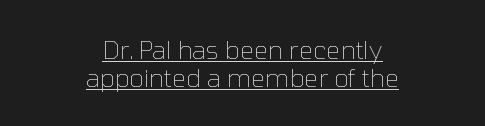
The image shows 25 px text type, upright; set centered, tight line spacing (1.12x), normal letter spacing, underlined.
